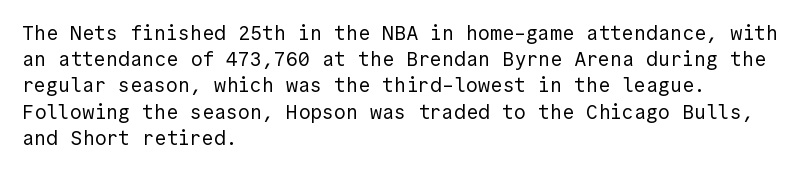
Q: Is the text bold? A: No.
Q: Is the text italic (slanted)? A: No, it is upright.
Q: Is the text underlined? A: No.
Q: How is the paragraph aligned? A: Left-aligned.
Q: Is the spacing between letters normal or unusually wide? A: Normal.
Q: Is the spacing between lines tight, normal or loose? A: Normal.
